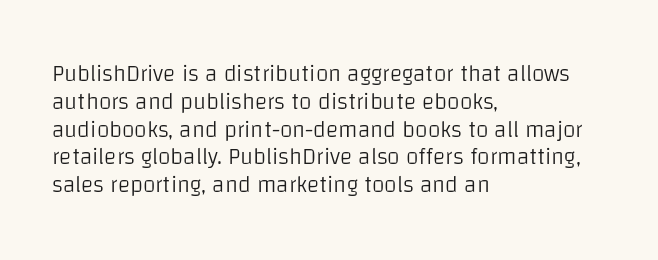
Italic: no, the glyphs are upright roman. Typeset ragged right — the left edge is the straight one. The gaps between neighbouring characters are ordinary and unremarkable. No letter is thick-stroked: the sample isn't bold. Lines of text with bare space underneath.
